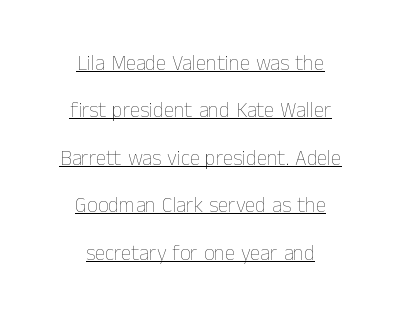
The image shows 21 px text type, upright; set centered, loose line spacing (2.26x), normal letter spacing, underlined.
